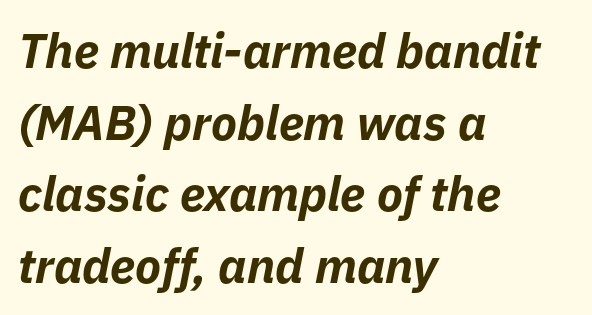
{"italic": "yes", "lean": "right", "slant_degrees": 11, "bold": "yes", "weight": "bold", "width": "normal", "stroke_contrast": "low", "x_height": "medium", "monospaced": "no", "underline": "no", "align": "left", "line_spacing": "normal", "line_spacing_ratio": 1.49, "letter_spacing": "normal", "letter_spacing_em": 0.0, "glyph_px": 48}
